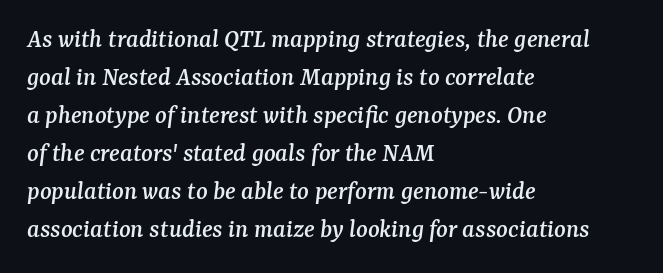
Q: Is the text italic (slanted)? A: Yes, it leans right by about 7 degrees.
Q: Is the text underlined? A: No.
Q: How is the paragraph aligned? A: Left-aligned.
Q: Is the spacing between letters normal or unusually wide? A: Normal.
Q: Is the spacing between lines tight, normal or loose? A: Normal.
